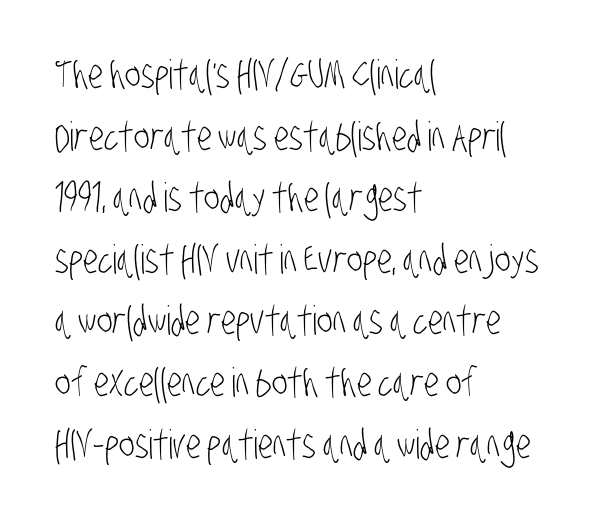
The image shows 40 px light, condensed sans-serif type; set left-aligned, normal line spacing (1.54x), normal letter spacing, not underlined; low stroke contrast and a large x-height.
